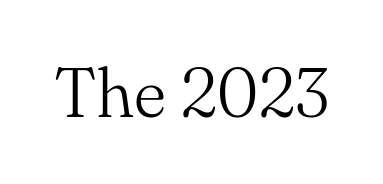
Q: Is the text bold? A: No.
Q: Is the text italic (slanted)? A: No, it is upright.
Q: Is the typeface a serif or a sans-serif typeface? A: Serif.
Q: Is the text underlined? A: No.
Q: Is the spacing between letters normal or unusually wide? A: Normal.
Q: Width (condensed, normal, or wide)? A: Normal.
Q: Stroke contrast? A: Medium.
Q: x-height? A: Small.
Q: Monospaced? A: No.
